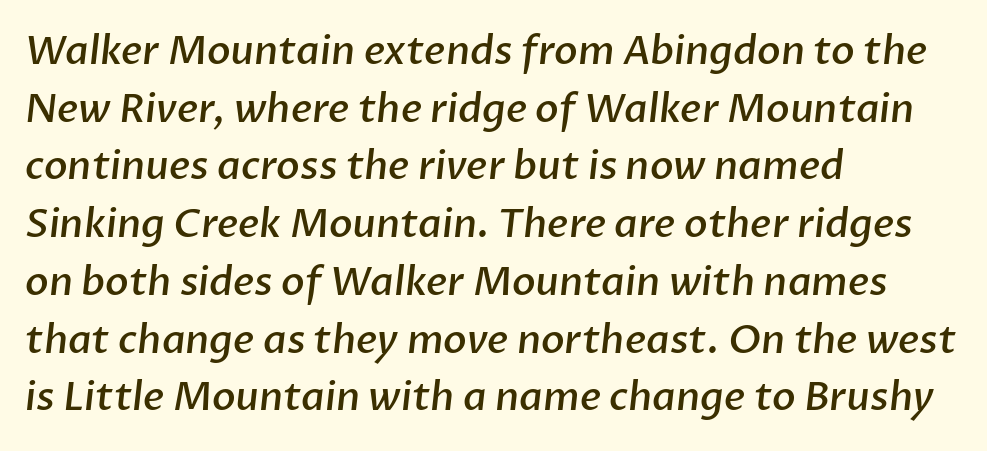
Q: Is the text bold? A: Semi-bold.
Q: Is the typeface a serif or a sans-serif typeface? A: Sans-serif.
Q: Is the text underlined? A: No.
Q: How is the paragraph aligned? A: Left-aligned.
Q: Is the spacing between letters normal or unusually wide? A: Normal.
Q: Is the spacing between lines tight, normal or loose? A: Normal.
Q: Width (condensed, normal, or wide)? A: Normal.
Q: Stroke contrast? A: Low.
Q: x-height? A: Medium.
Q: Monospaced? A: No.
